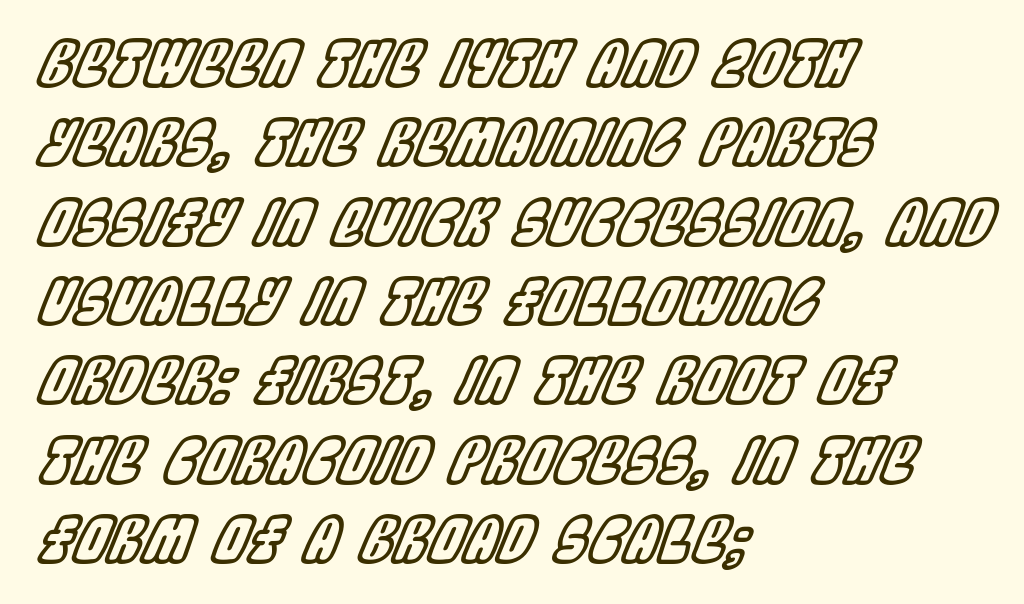
Q: Is the text italic (slanted)? A: Yes, it leans right by about 22 degrees.
Q: Is the text underlined? A: No.
Q: How is the paragraph aligned? A: Left-aligned.
Q: Is the spacing between letters normal or unusually wide? A: Normal.
Q: Is the spacing between lines tight, normal or loose? A: Normal.
Q: Width (condensed, normal, or wide)? A: Condensed.
Q: x-height? A: Large.
Q: Monospaced? A: No.
